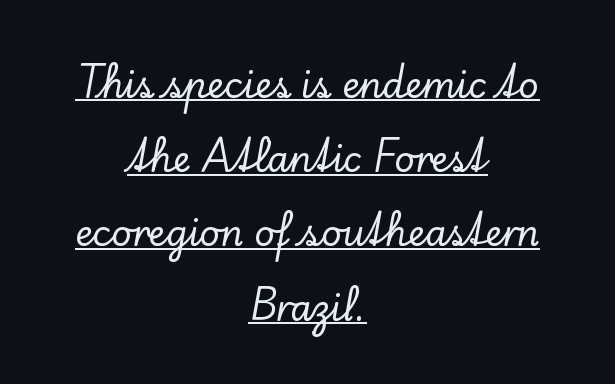
The lines are quadded center. The rendering uses natural spacing where letterforms have individual widths. Note: serifs present on the glyphs.
